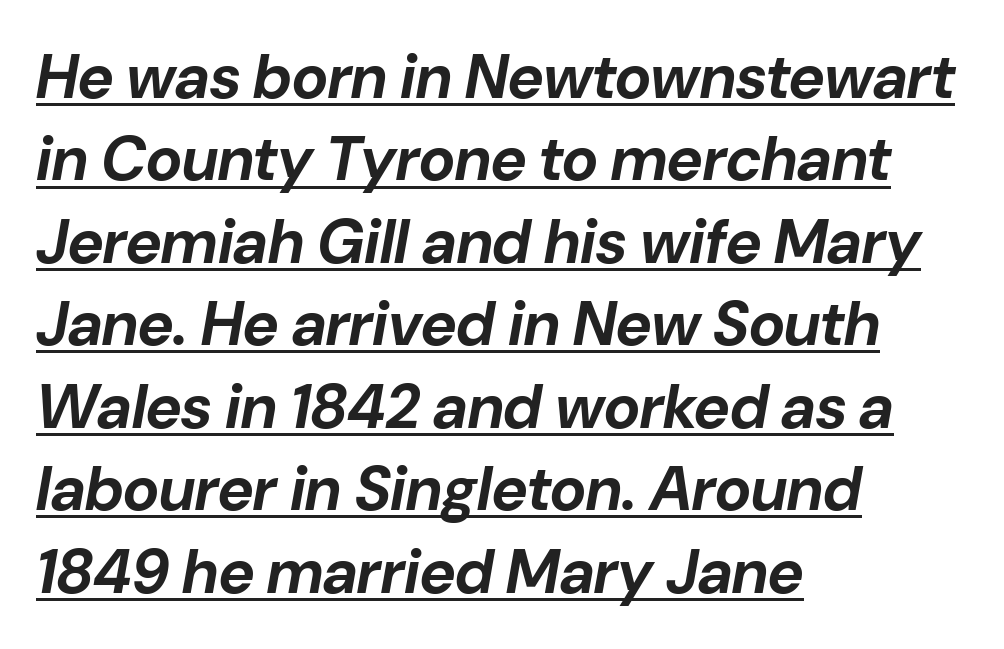
Leftover space on each line is placed entirely after the last word. The rendering uses natural spacing where letterforms have individual widths. This rendering leaves character spacing at its baseline value. Yep, that's italic — everything's leaning. Heavy, bold letterforms. The specimen includes a rule beneath the text block's lines.
